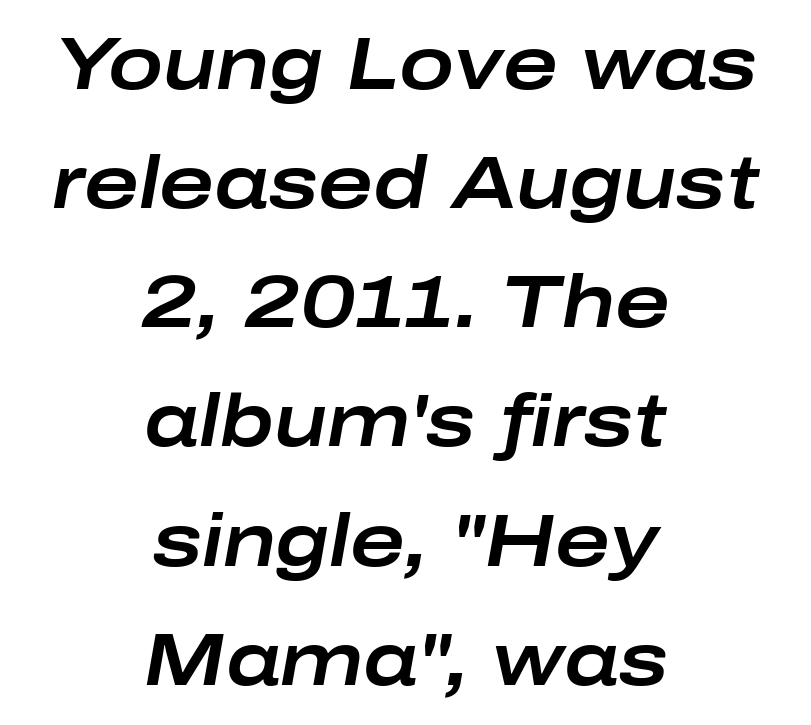
{"italic": "yes", "lean": "right", "slant_degrees": 10, "width": "wide", "stroke_contrast": "low", "x_height": "medium", "monospaced": "no", "underline": "no", "align": "center", "line_spacing": "normal", "line_spacing_ratio": 1.61, "letter_spacing": "normal", "letter_spacing_em": 0.0, "glyph_px": 74}
